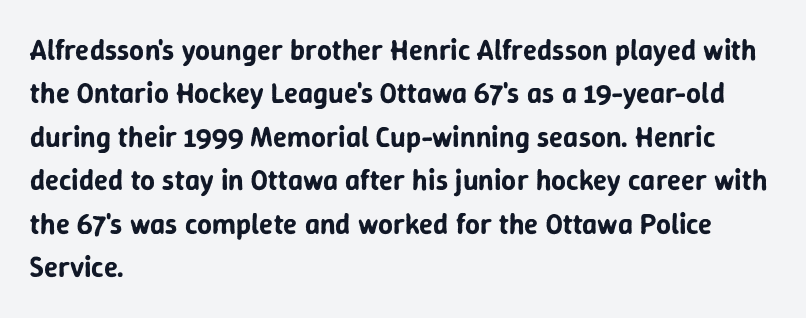
Q: Is the text italic (slanted)? A: No, it is upright.
Q: Is the typeface a serif or a sans-serif typeface? A: Sans-serif.
Q: Is the text underlined? A: No.
Q: How is the paragraph aligned? A: Left-aligned.
Q: Is the spacing between letters normal or unusually wide? A: Normal.
Q: Is the spacing between lines tight, normal or loose? A: Normal.
Q: Width (condensed, normal, or wide)? A: Normal.
Q: Stroke contrast? A: Low.
Q: x-height? A: Medium.
Q: Monospaced? A: No.
